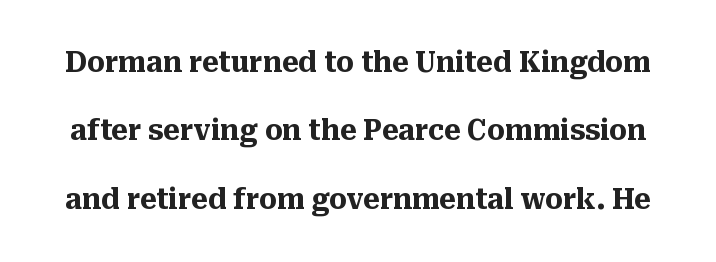
Do the characters align in a grid? No, the font is proportional. The passage shown is emphatically bold. This sample uses a serif face. Line spacing here is loose.
